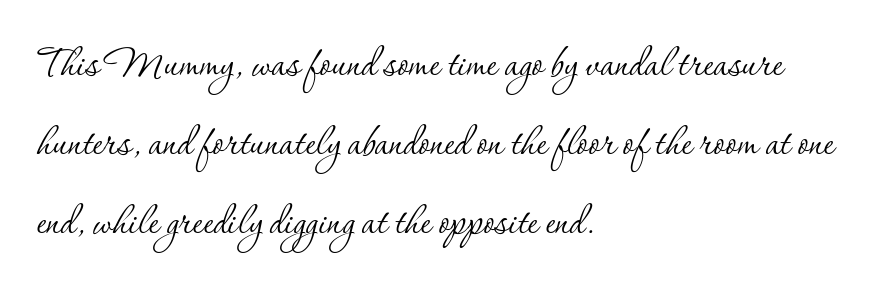
Q: Is the text bold? A: No.
Q: Is the text italic (slanted)? A: Yes.
Q: Is the typeface a serif or a sans-serif typeface? A: Serif.
Q: Is the text underlined? A: No.
Q: How is the paragraph aligned? A: Left-aligned.
Q: Is the spacing between letters normal or unusually wide? A: Normal.
Q: Is the spacing between lines tight, normal or loose? A: Normal.
Q: Width (condensed, normal, or wide)? A: Normal.
Q: Stroke contrast? A: Low.
Q: x-height? A: Small.
Q: Monospaced? A: No.
